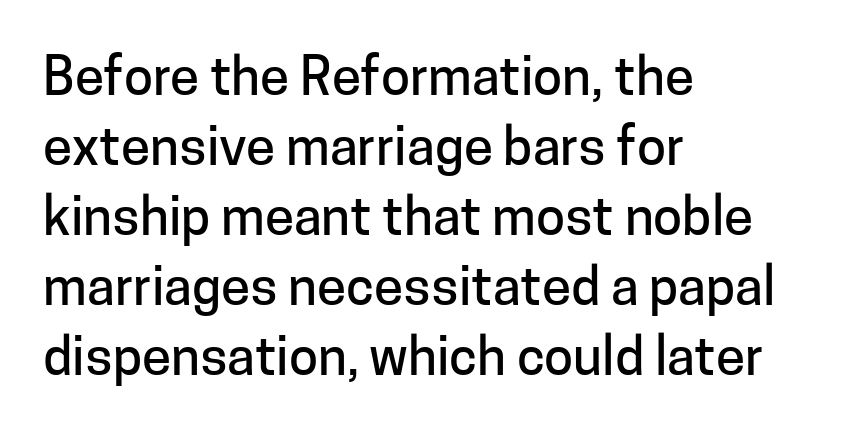
Q: Is the text italic (slanted)? A: No, it is upright.
Q: Is the typeface a serif or a sans-serif typeface? A: Sans-serif.
Q: Is the text underlined? A: No.
Q: How is the paragraph aligned? A: Left-aligned.
Q: Is the spacing between letters normal or unusually wide? A: Normal.
Q: Is the spacing between lines tight, normal or loose? A: Normal.
Q: Width (condensed, normal, or wide)? A: Normal.
Q: Stroke contrast? A: Low.
Q: x-height? A: Medium.
Q: Monospaced? A: No.
